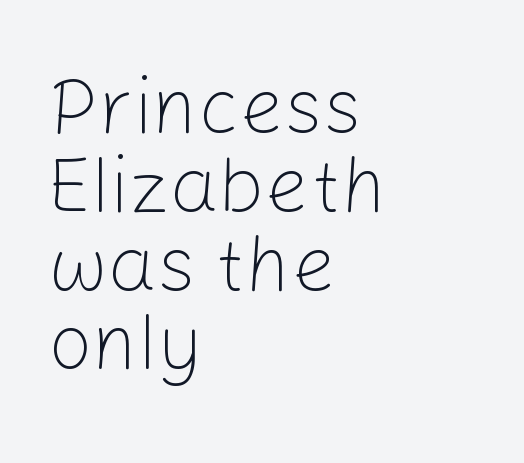
No heavy texture on the line: the type isn't bold. Quick note: not italic, upright. This rendering employs a face without finishing strokes, i.e., a sans-serif. Compared with typical body copy, the letter spacing here is the same. The line-height multiplier appears low, near solid setting. The foot of each line stays bare and open.
